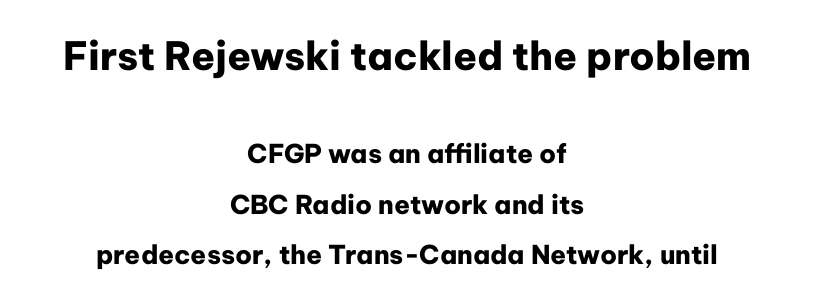
{"serif": "no", "italic": "no", "bold": "yes", "weight": "heavy", "width": "normal", "stroke_contrast": "low", "x_height": "medium", "monospaced": "no", "underline": "no", "align": "center", "line_spacing": "loose", "line_spacing_ratio": 1.93, "letter_spacing": "normal", "letter_spacing_em": 0.0, "larger_block": "first", "size_ratio": 1.5, "glyph_px": 39}
